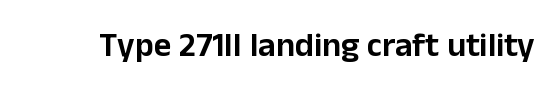
Look at the bottom of the vertical strokes: they stop flat, with no serifs. Just letters on the line, the space beneath them empty. A typesetter would call this proportional, since set widths differ per character. The lettering holds an erect, upright posture throughout. The horizontal fit of the characters is conventional and even.
